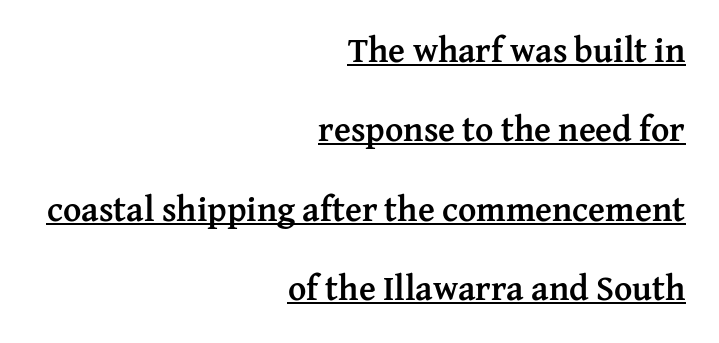
The lines in this sample share a right terminus and differ only in where they begin. Italic: no, the glyphs are upright roman. Notice how thick the strokes are: this is what a full bold looks like. Regarding leading, the lines here are spaced well apart.
